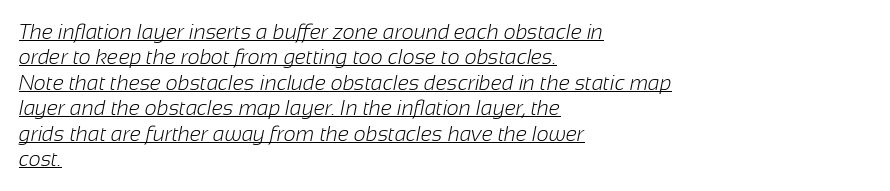
Q: Is the text bold? A: No.
Q: Is the text underlined? A: Yes.
Q: How is the paragraph aligned? A: Left-aligned.
Q: Is the spacing between letters normal or unusually wide? A: Normal.
